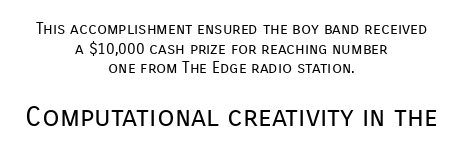
The image shows 28 px regular-weight sans-serif type, upright; set centered, line spacing 1.22x, normal letter spacing, not underlined; the second (bottom) block is 1.75x larger; low stroke contrast and a medium x-height.
